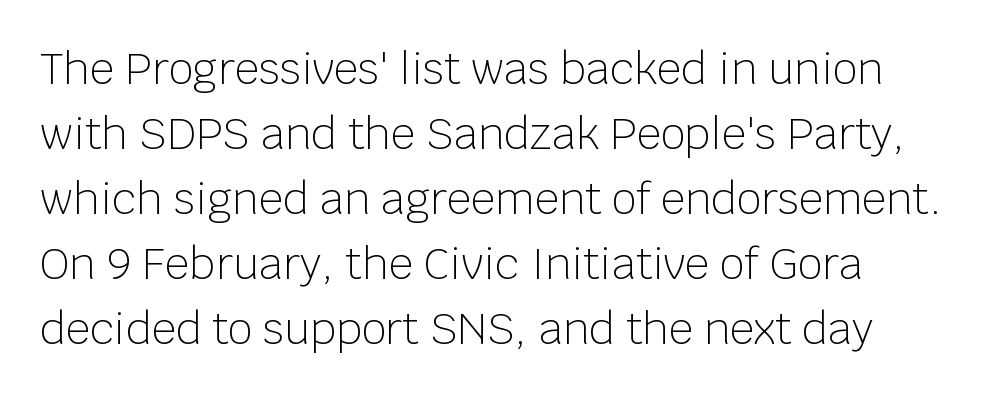
The leading is moderate, giving the passage an even texture. No chunkiness to these letters — they're not bold. You could not count columns in this text — the font is proportionally spaced. The typography opts for an upright posture over an oblique one. Each word holds together tightly as a unit, with standard inter-letter gaps.
